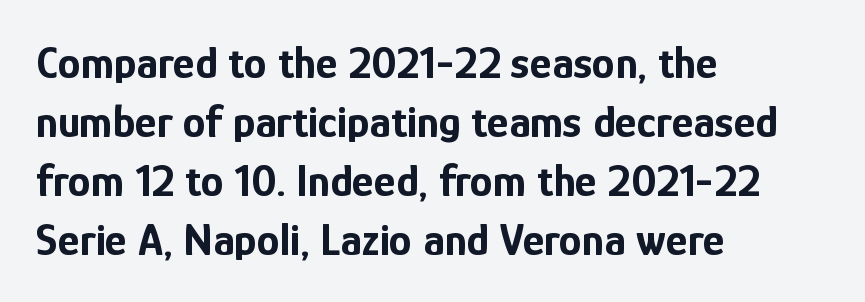
The image shows 46 px bold, condensed sans-serif type, upright; set left-aligned, normal line spacing (1.28x), normal letter spacing, not underlined; low stroke contrast and a medium x-height.
